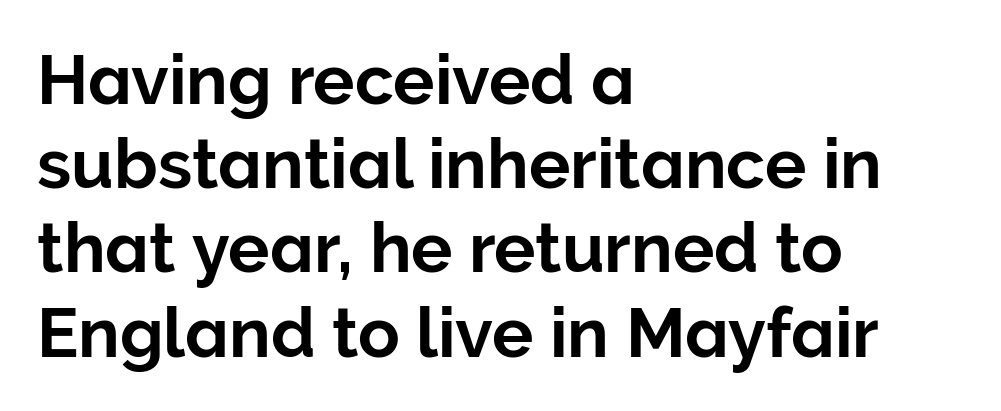
{"serif": "no", "italic": "no", "width": "normal", "stroke_contrast": "low", "x_height": "medium", "monospaced": "no", "underline": "no", "align": "left", "line_spacing_ratio": 1.22, "letter_spacing": "normal", "letter_spacing_em": 0.0, "glyph_px": 69}
